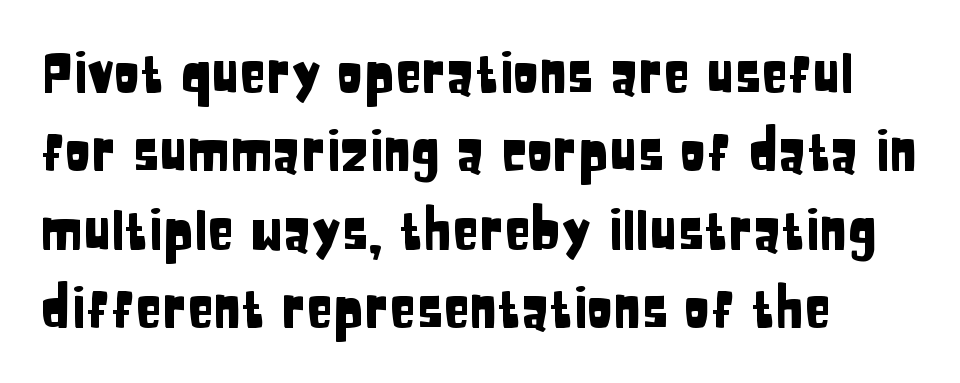
Only glyphs here, with clear space below each row. Students, observe: this is what conventionally led text looks like. The axis of the letterforms is exactly vertical. You could call the tracking neutral — neither tight nor loose. These lines are rendered in a variable-pitch font.
